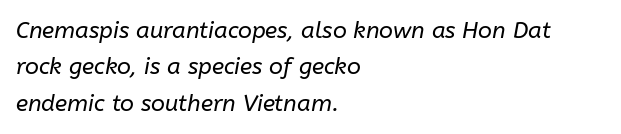
{"italic": "yes", "lean": "right", "slant_degrees": 10, "bold": "no", "underline": "no", "align": "left", "line_spacing": "normal", "line_spacing_ratio": 1.58, "letter_spacing": "normal", "letter_spacing_em": 0.0, "glyph_px": 23}
